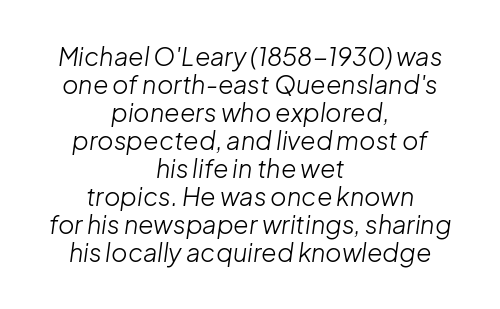
Q: Is the text bold? A: No.
Q: Is the text italic (slanted)? A: Yes, it leans right by about 8 degrees.
Q: Is the text underlined? A: No.
Q: How is the paragraph aligned? A: Centered.
Q: Is the spacing between letters normal or unusually wide? A: Normal.
Q: Is the spacing between lines tight, normal or loose? A: Tight.
